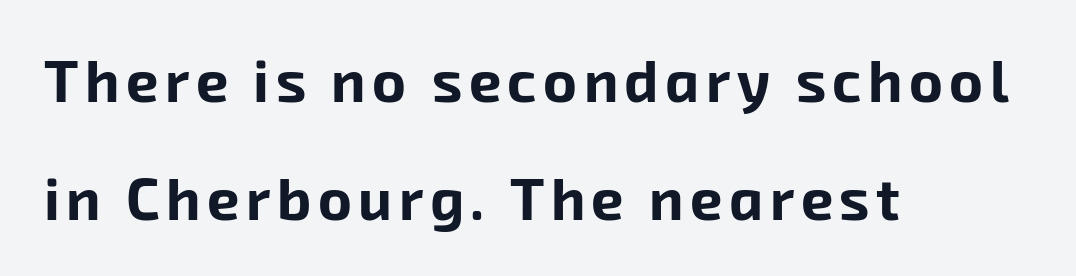
{"serif": "no", "bold": "yes", "weight": "bold", "width": "normal", "stroke_contrast": "low", "x_height": "medium", "monospaced": "no", "underline": "no", "align": "left", "line_spacing": "loose", "line_spacing_ratio": 2.04, "glyph_px": 58}
